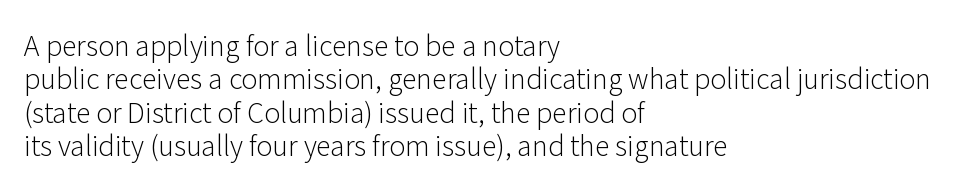
{"italic": "no", "bold": "no", "underline": "no", "align": "left", "line_spacing_ratio": 1.24, "letter_spacing": "normal", "letter_spacing_em": 0.0, "glyph_px": 27}
